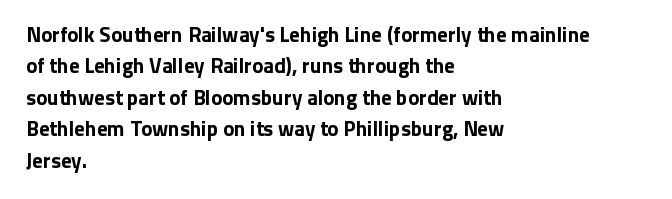
Q: Is the text bold? A: Yes.
Q: Is the text italic (slanted)? A: No, it is upright.
Q: Is the text underlined? A: No.
Q: How is the paragraph aligned? A: Left-aligned.
Q: Is the spacing between letters normal or unusually wide? A: Normal.
Q: Is the spacing between lines tight, normal or loose? A: Normal.
